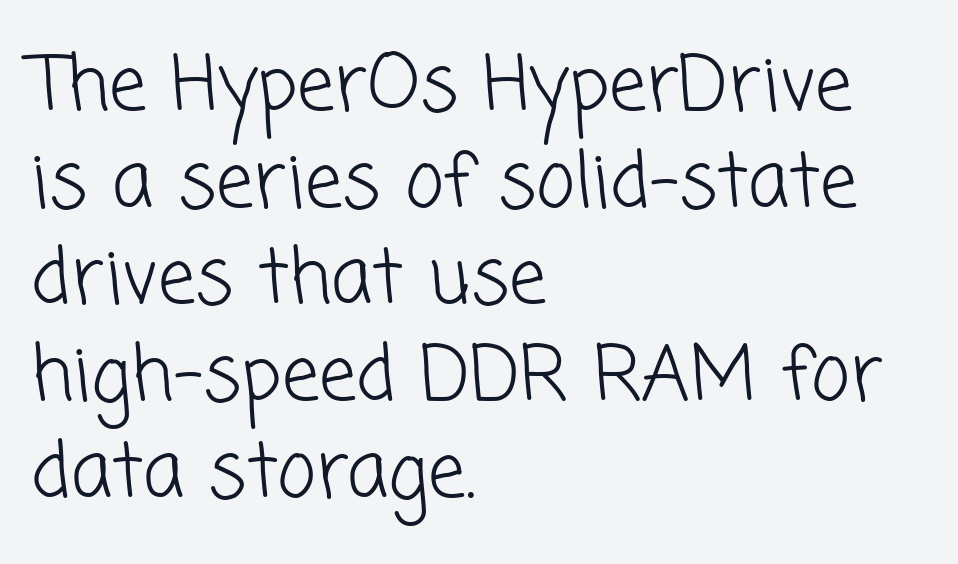
The image shows 75 px light sans-serif type; set left-aligned, normal line spacing (1.29x), normal letter spacing, not underlined; low stroke contrast and a medium x-height.
